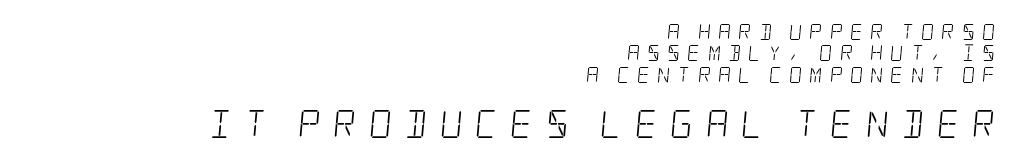
The font family rendered here belongs to the serif group. Reading down the block, your eye finds every line finishing at a fixed right position. The passage shown is not bold in any degree. The passage shown begins with its smaller block and ends with its larger one. Check the space under the baseline: it is left empty.
